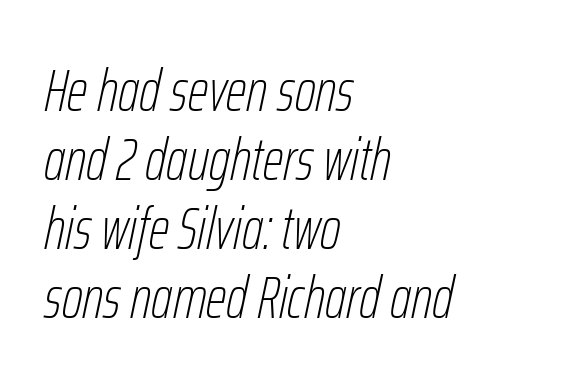
Q: Is the text bold? A: No.
Q: Is the text italic (slanted)? A: Yes, it leans right by about 12 degrees.
Q: Is the text underlined? A: No.
Q: How is the paragraph aligned? A: Left-aligned.
Q: Is the spacing between letters normal or unusually wide? A: Normal.
Q: Width (condensed, normal, or wide)? A: Condensed.
Q: Stroke contrast? A: Low.
Q: x-height? A: Medium.
Q: Monospaced? A: No.
